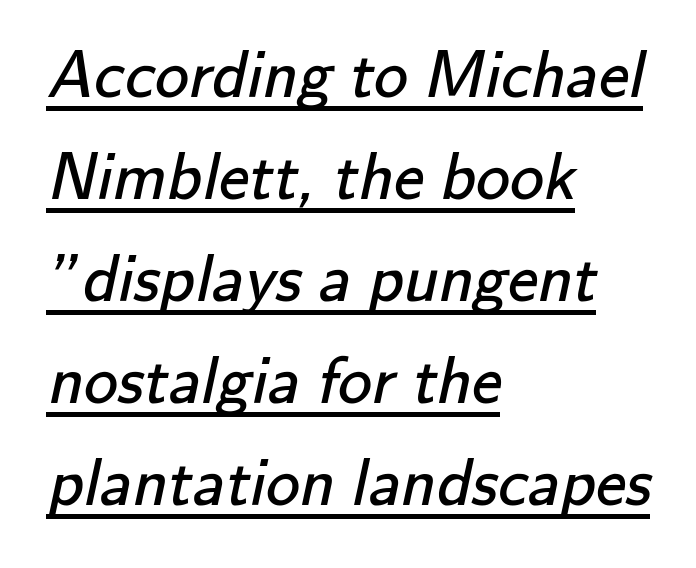
The image shows 68 px regular-weight sans-serif type; set left-aligned, normal line spacing (1.5x), normal letter spacing, underlined; low stroke contrast and a small x-height.
